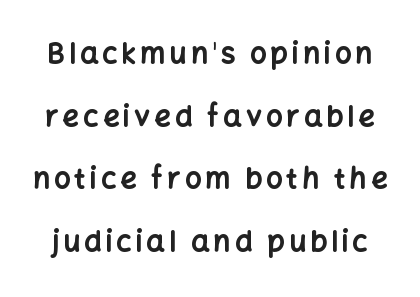
Q: Is the text bold? A: Yes.
Q: Is the text italic (slanted)? A: No, it is upright.
Q: Is the typeface a serif or a sans-serif typeface? A: Sans-serif.
Q: Is the text underlined? A: No.
Q: Is the spacing between lines tight, normal or loose? A: Loose.
Q: Width (condensed, normal, or wide)? A: Normal.
Q: Stroke contrast? A: Low.
Q: x-height? A: Medium.
Q: Monospaced? A: No.
